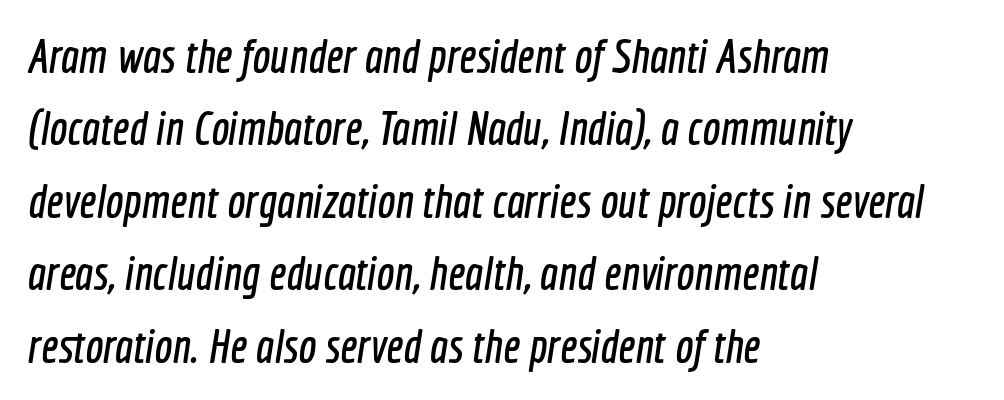
{"serif": "no", "width": "condensed", "x_height": "medium", "monospaced": "no", "underline": "no", "align": "left", "line_spacing": "normal", "line_spacing_ratio": 1.51, "letter_spacing": "normal", "letter_spacing_em": 0.0, "glyph_px": 48}
